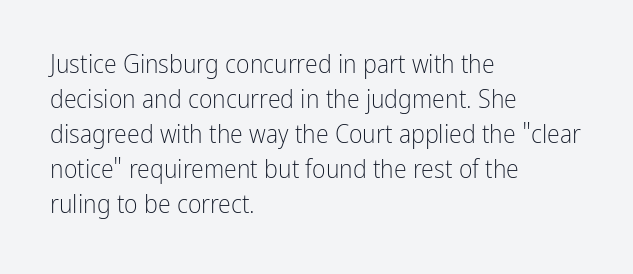
The image shows 26 px text type, upright; set left-aligned, normal line spacing (1.35x), normal letter spacing, not underlined.
